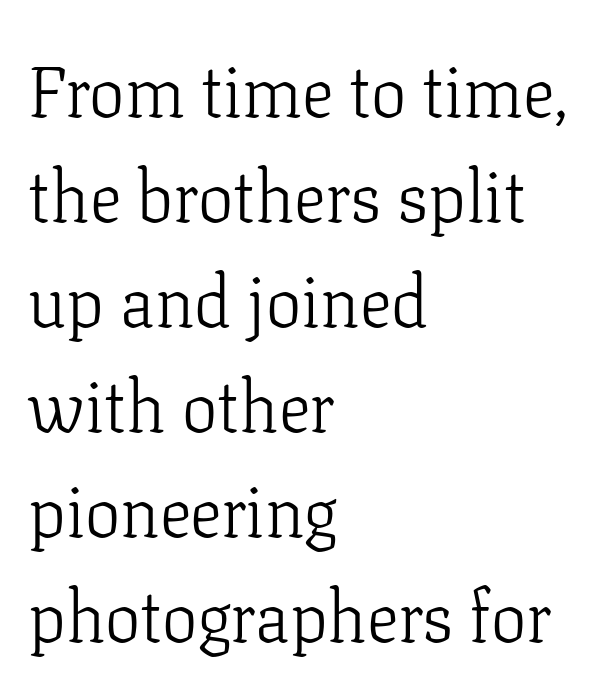
The image shows 71 px light serif type, upright; set left-aligned, normal line spacing (1.48x), normal letter spacing, not underlined; low stroke contrast and a medium x-height.
